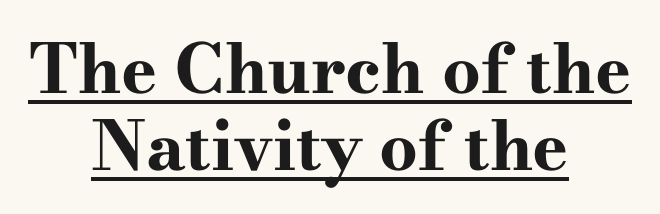
The image shows 68 px bold, wide serif type, upright; set centered, tight line spacing (1.13x), normal letter spacing, underlined; high stroke contrast and a small x-height.
